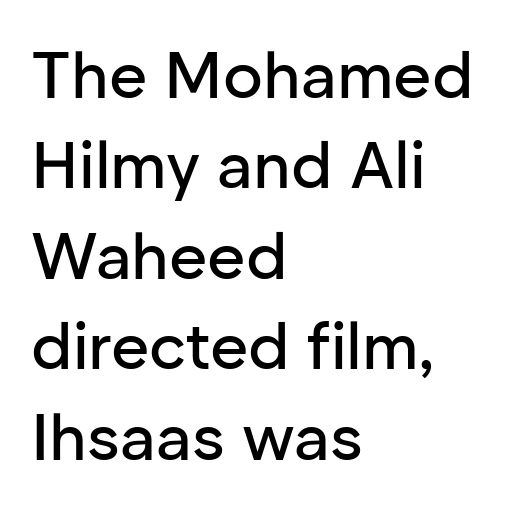
{"serif": "no", "italic": "no", "width": "normal", "stroke_contrast": "low", "x_height": "medium", "monospaced": "no", "underline": "no", "align": "left", "line_spacing": "normal", "line_spacing_ratio": 1.37, "letter_spacing": "normal", "letter_spacing_em": 0.0, "glyph_px": 66}
